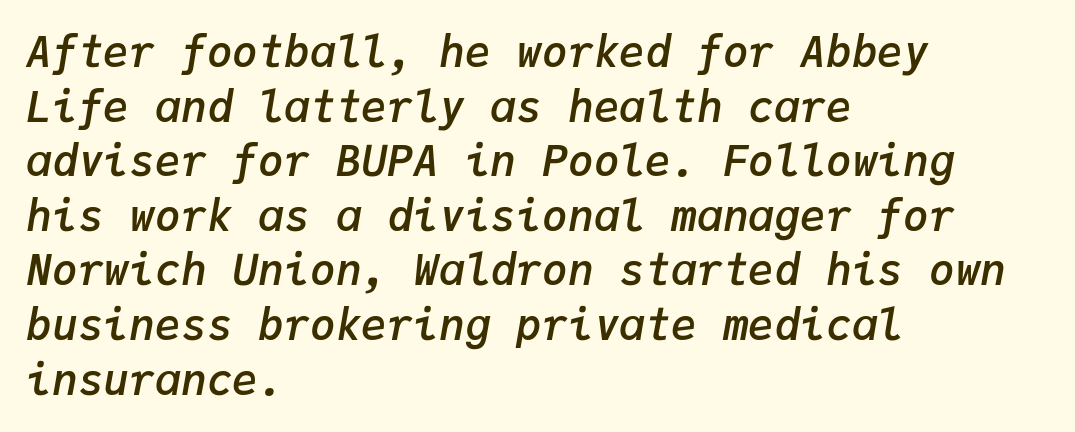
{"italic": "yes", "lean": "right", "slant_degrees": 9, "bold": "semi", "weight": "semibold", "width": "normal", "stroke_contrast": "low", "x_height": "medium", "monospaced": "yes", "underline": "no", "align": "left", "line_spacing": "normal", "line_spacing_ratio": 1.27, "letter_spacing": "normal", "letter_spacing_em": 0.0, "glyph_px": 43}
